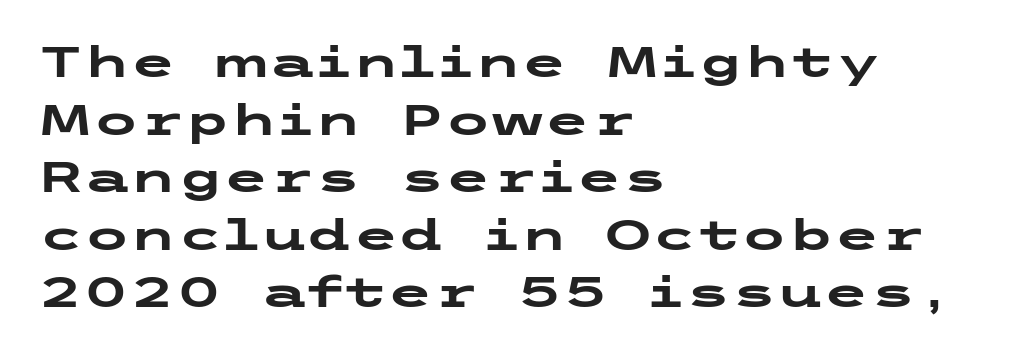
Q: Is the text bold? A: Yes.
Q: Is the text italic (slanted)? A: No, it is upright.
Q: Is the typeface a serif or a sans-serif typeface? A: Sans-serif.
Q: Is the text underlined? A: No.
Q: How is the paragraph aligned? A: Left-aligned.
Q: Is the spacing between letters normal or unusually wide? A: Normal.
Q: Is the spacing between lines tight, normal or loose? A: Normal.
Q: Width (condensed, normal, or wide)? A: Wide.
Q: Stroke contrast? A: Low.
Q: x-height? A: Medium.
